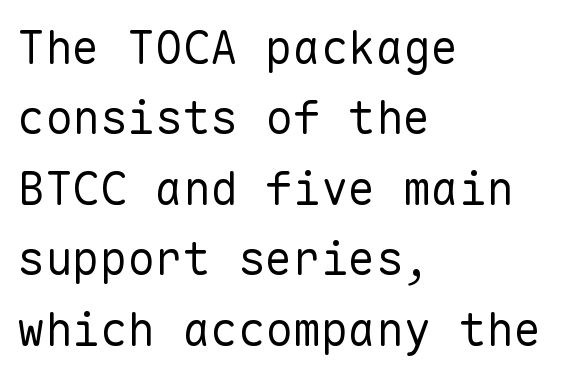
Q: Is the text bold? A: No.
Q: Is the text italic (slanted)? A: No, it is upright.
Q: Is the typeface a serif or a sans-serif typeface? A: Sans-serif.
Q: Is the text underlined? A: No.
Q: How is the paragraph aligned? A: Left-aligned.
Q: Is the spacing between letters normal or unusually wide? A: Normal.
Q: Is the spacing between lines tight, normal or loose? A: Normal.
Q: Width (condensed, normal, or wide)? A: Normal.
Q: Stroke contrast? A: Low.
Q: x-height? A: Medium.
Q: Monospaced? A: Yes.
